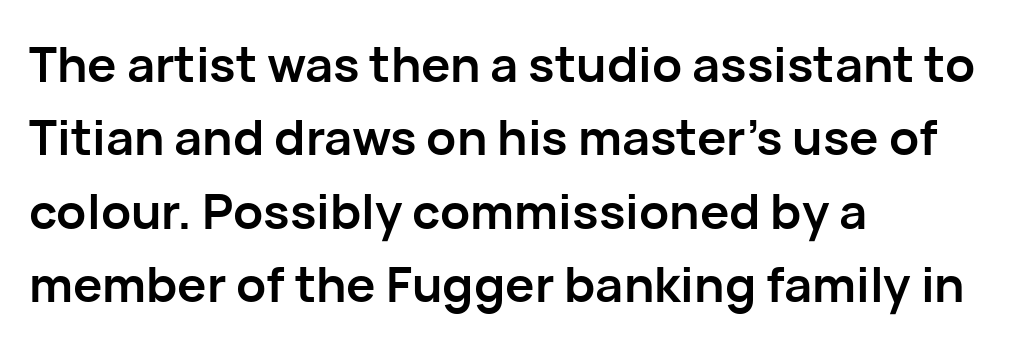
The image shows 49 px semibold sans-serif type, upright; set left-aligned, normal line spacing (1.5x), normal letter spacing, not underlined; low stroke contrast and a medium x-height.
